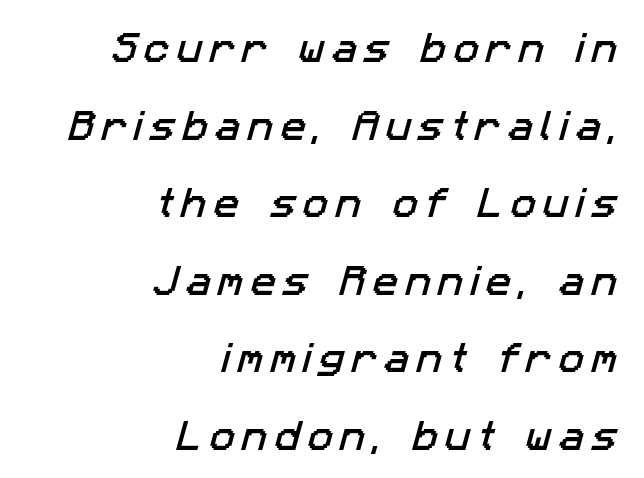
The image shows 34 px sans-serif type; set right-aligned, loose line spacing (2.28x), unusually wide letter spacing (+0.21 em), not underlined; low stroke contrast and a medium x-height.
